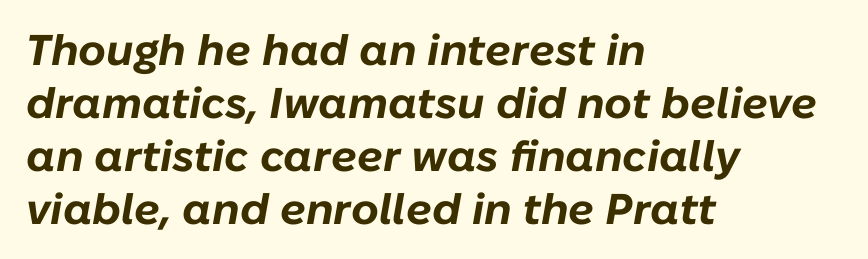
{"italic": "yes", "lean": "right", "slant_degrees": 10, "bold": "yes", "weight": "bold", "width": "normal", "stroke_contrast": "low", "x_height": "medium", "monospaced": "no", "underline": "no", "align": "left", "line_spacing_ratio": 1.23, "letter_spacing": "normal", "letter_spacing_em": 0.0, "glyph_px": 43}
